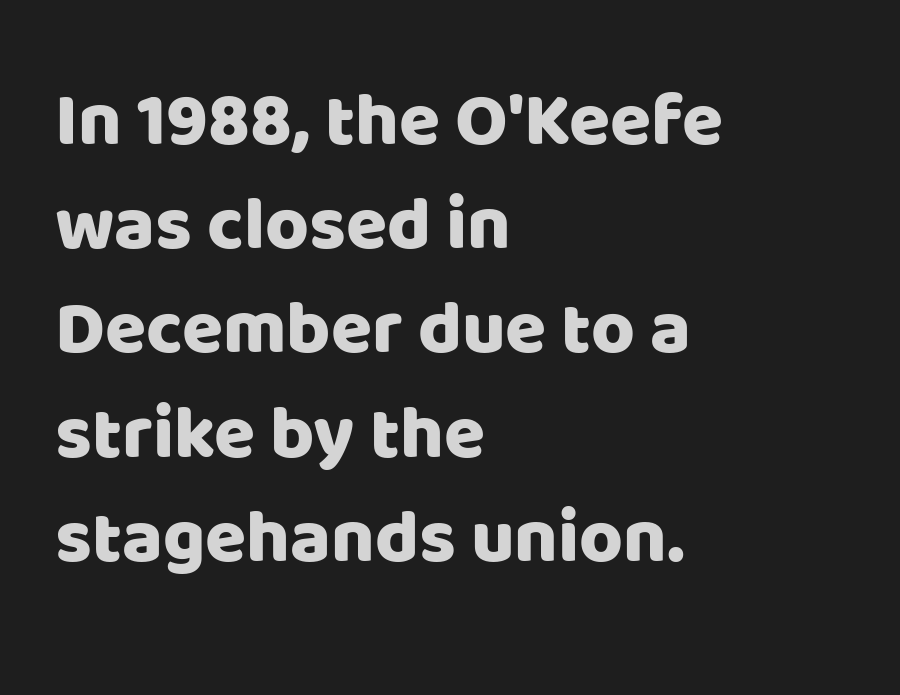
Nope, no serifs anywhere on these letters. Leading: standard. Varying glyph widths throughout — classic text-font behaviour. These lines are set flush left with a ragged right edge. The letters sit at their default tracking, neither squeezed nor spread.
